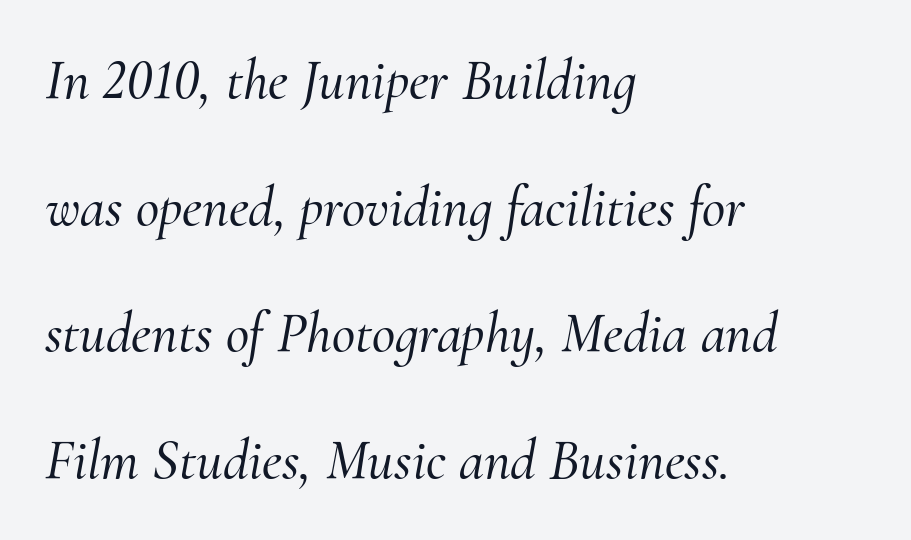
{"serif": "yes", "italic": "yes", "lean": "right", "slant_degrees": 10, "width": "normal", "stroke_contrast": "medium", "x_height": "small", "monospaced": "no", "underline": "no", "align": "left", "line_spacing": "loose", "line_spacing_ratio": 2.22, "letter_spacing": "normal", "letter_spacing_em": 0.0, "glyph_px": 57}
